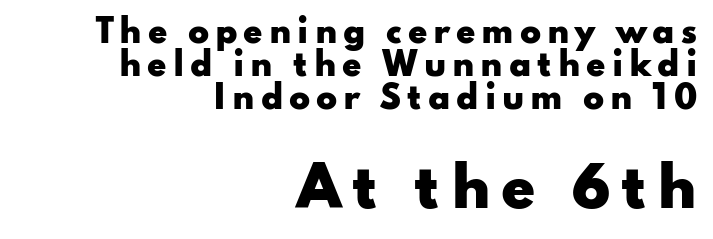
Varying glyph widths throughout — classic text-font behaviour. Stroke terminals: plain, sans-serif. Heavy-handed strokes throughout: this text is bold. The baseline area is clear. Reading top to bottom, the characters get bigger at the block break. The typesetter chose a ragged-left arrangement here.
